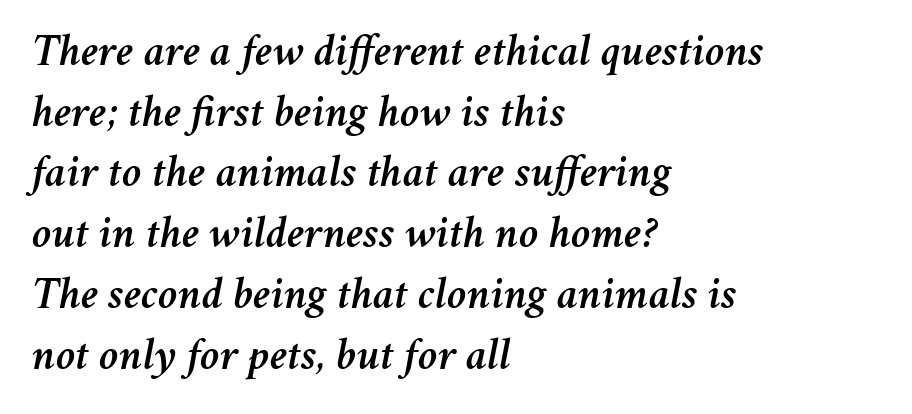
{"italic": "yes", "lean": "right", "slant_degrees": 11, "width": "normal", "stroke_contrast": "medium", "x_height": "medium", "monospaced": "no", "underline": "no", "align": "left", "line_spacing": "normal", "line_spacing_ratio": 1.35, "letter_spacing": "normal", "letter_spacing_em": 0.0, "glyph_px": 45}
